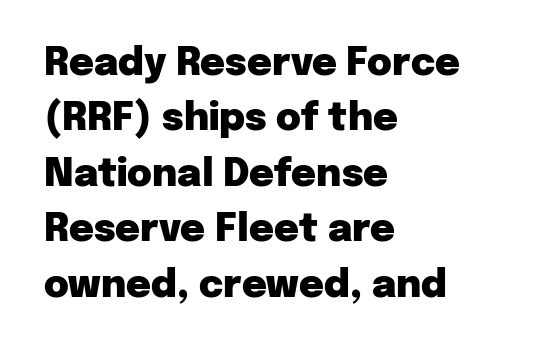
Honestly, the row spacing looks completely unremarkable. The letters advance in unequal steps, a hallmark of proportional type. Unlike a traditional serif, this face leaves its strokes unadorned. Chunky letters — that's bold for sure.
